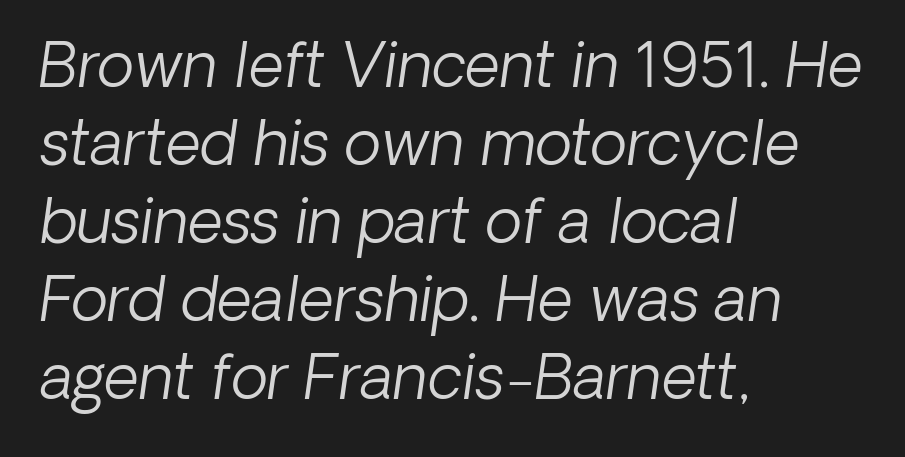
Here the designer chose a conventional face with non-uniform glyph widths. Characters are canted at an angle relative to the baseline's perpendicular. The foot of each line stays bare and open. Does extra space separate the letters? No, they use regular spacing.
